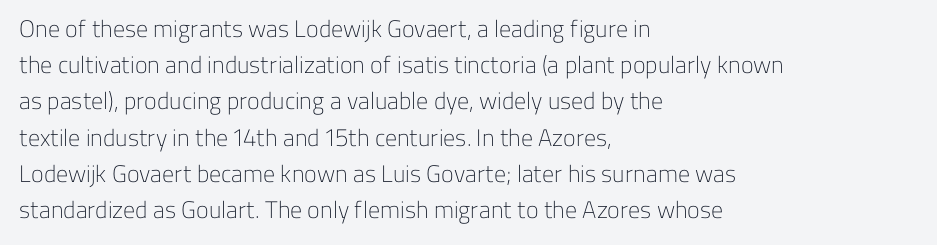
Q: Is the text bold? A: No.
Q: Is the text italic (slanted)? A: No, it is upright.
Q: Is the text underlined? A: No.
Q: How is the paragraph aligned? A: Left-aligned.
Q: Is the spacing between letters normal or unusually wide? A: Normal.
Q: Is the spacing between lines tight, normal or loose? A: Normal.
